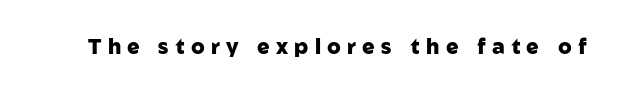
The image shows 21 px bold type, upright; set unusually wide letter spacing (+0.3 em), not underlined.
